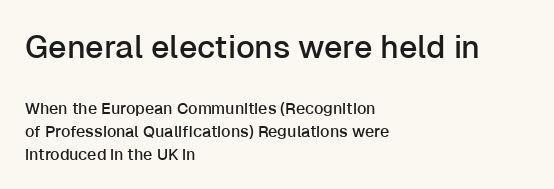
Q: Is the text italic (slanted)? A: No, it is upright.
Q: Is the typeface a serif or a sans-serif typeface? A: Sans-serif.
Q: Is the text underlined? A: No.
Q: How is the paragraph aligned? A: Left-aligned.
Q: Is the spacing between letters normal or unusually wide? A: Normal.
Q: Is the spacing between lines tight, normal or loose? A: Normal.
Q: Which block of text is set in a larger size, the first (top) or the second (bottom)? A: The first (top) one.
Q: Width (condensed, normal, or wide)? A: Normal.
Q: Stroke contrast? A: Low.
Q: x-height? A: Medium.
Q: Monospaced? A: No.
